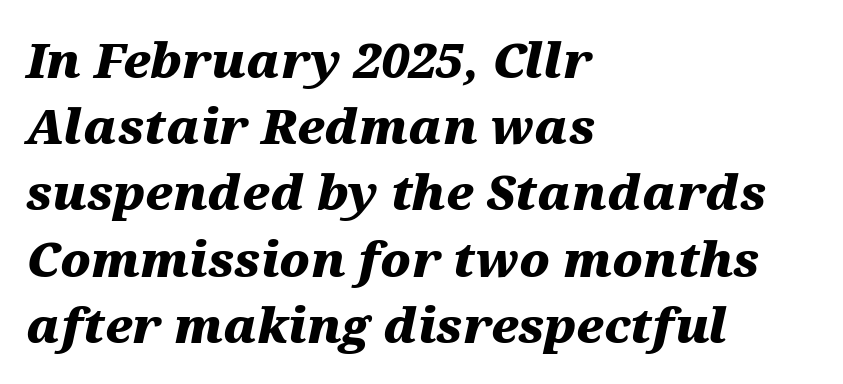
Q: Is the text bold? A: Yes.
Q: Is the text italic (slanted)? A: Yes, it leans right by about 12 degrees.
Q: Is the text underlined? A: No.
Q: How is the paragraph aligned? A: Left-aligned.
Q: Is the spacing between letters normal or unusually wide? A: Normal.
Q: Is the spacing between lines tight, normal or loose? A: Normal.
Q: Width (condensed, normal, or wide)? A: Wide.
Q: Stroke contrast? A: Medium.
Q: x-height? A: Medium.
Q: Monospaced? A: No.
